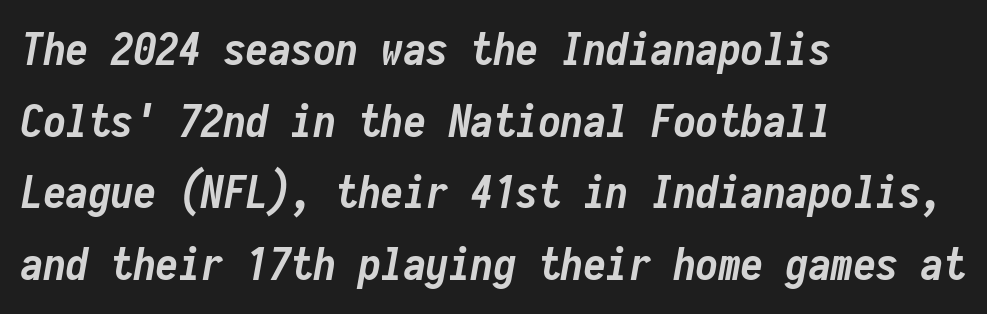
Q: Is the text bold? A: Yes.
Q: Is the text italic (slanted)? A: Yes, it leans right by about 10 degrees.
Q: Is the text underlined? A: No.
Q: How is the paragraph aligned? A: Left-aligned.
Q: Is the spacing between letters normal or unusually wide? A: Normal.
Q: Is the spacing between lines tight, normal or loose? A: Normal.
Q: Width (condensed, normal, or wide)? A: Condensed.
Q: Stroke contrast? A: Low.
Q: x-height? A: Medium.
Q: Monospaced? A: Yes.
